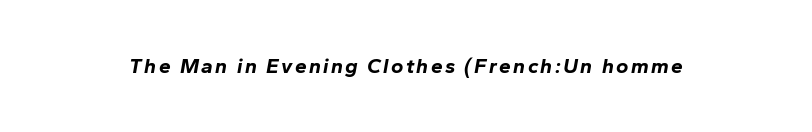
{"italic": "yes", "lean": "right", "slant_degrees": 10, "bold": "yes", "underline": "no", "glyph_px": 21}
